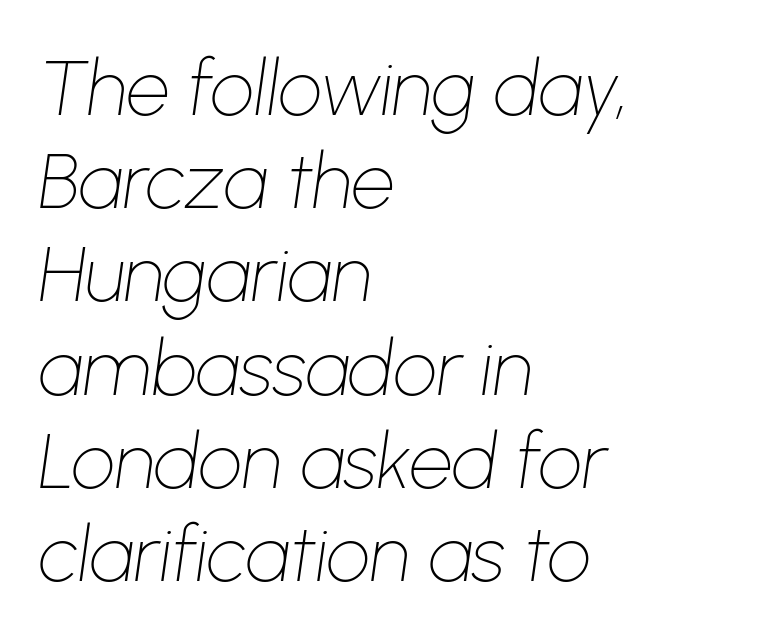
Between one letter and the next there's only the usual sliver of space. Character widths vary here, with narrow letters taking less room than wide ones. The typeface has the unassuming heft of standard copy or less. The glyphs are unaccompanied by any horizontal stroke below them. The typography opts for an oblique posture over an upright one.
